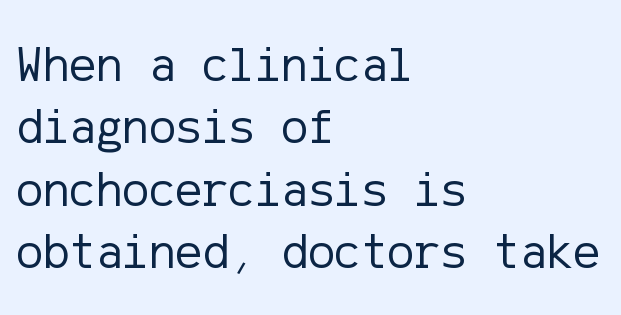
{"serif": "no", "italic": "no", "bold": "no", "weight": "regular", "width": "normal", "stroke_contrast": "low", "x_height": "medium", "underline": "no", "align": "left", "line_spacing": "normal", "line_spacing_ratio": 1.25, "letter_spacing": "normal", "letter_spacing_em": 0.0, "glyph_px": 50}
